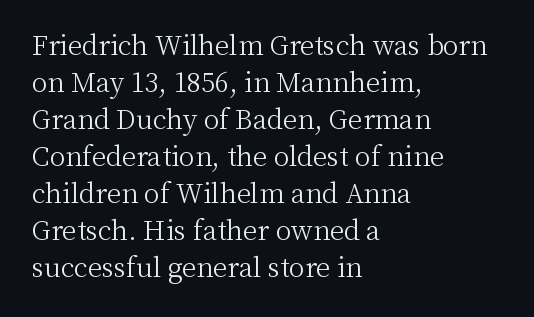
Rule under the text: the space is simply empty. The tracking reads as untouched default to a designer's eye. Compared with a typical body face, this is equally light or lighter still. A student would call this left alignment; a typographer would say flush left, rag right. The rows are spaced the way most documents space them.
